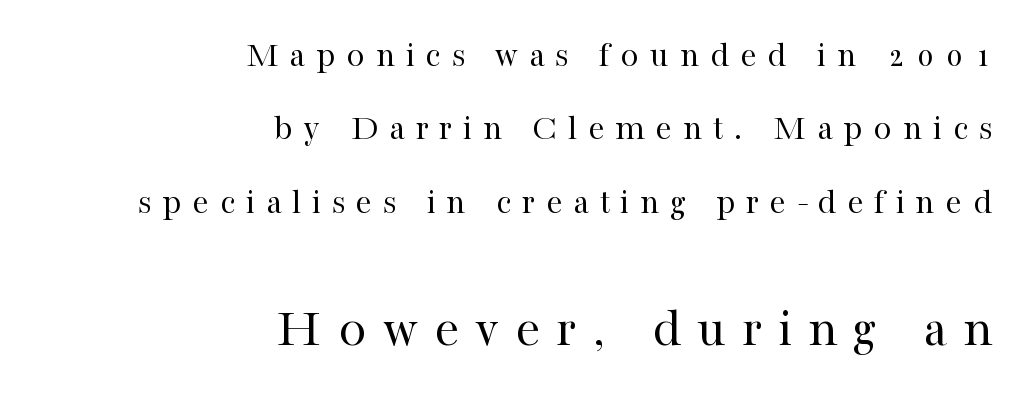
Letter spacing: wide. The letters advance in unequal steps, a hallmark of proportional type. Here the second block reads like a headline and the first like body copy. The face looks like a standard text weight, possibly lighter.
